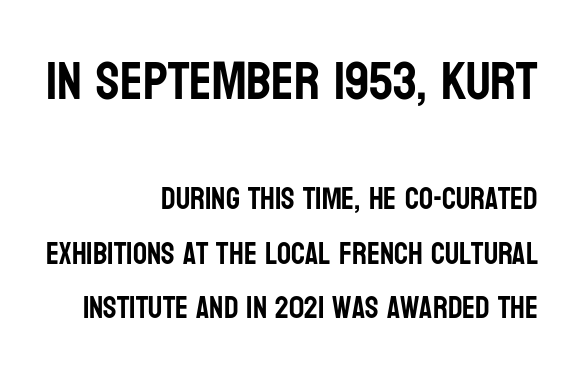
The image shows 54 px condensed sans-serif type, upright; set right-aligned, line spacing 1.76x, normal letter spacing, not underlined; the first (top) block is 1.74x larger; low stroke contrast and a large x-height.
